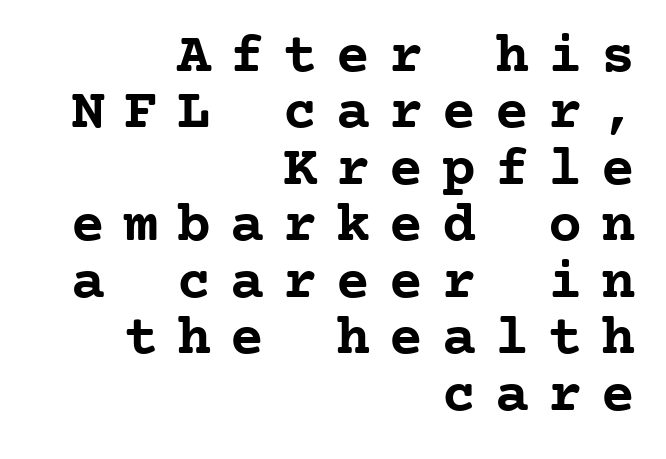
{"serif": "yes", "italic": "no", "bold": "yes", "weight": "semibold", "width": "normal", "stroke_contrast": "low", "x_height": "medium", "monospaced": "yes", "underline": "no", "align": "right", "line_spacing": "tight", "line_spacing_ratio": 0.99, "letter_spacing": "wide", "letter_spacing_em": 0.33, "glyph_px": 57}
